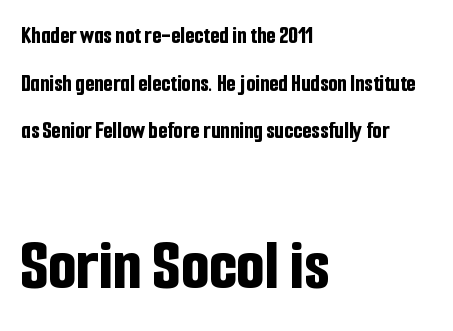
The image shows 73 px bold, condensed sans-serif type, upright; set left-aligned, loose line spacing (1.98x), normal letter spacing, not underlined; the second (bottom) block is 3.04x larger; low stroke contrast and a medium x-height.
